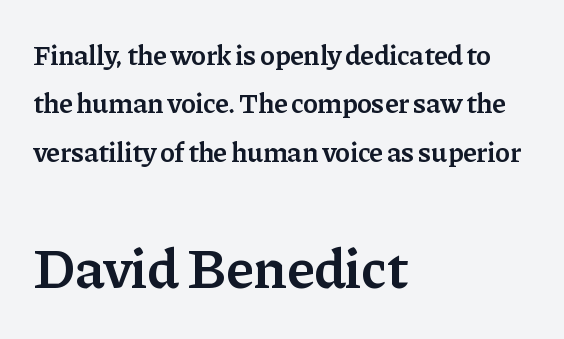
No italicization has been applied; the sample stays upright. The words here are not underlined. Firm but not heavy-handed strokes: this text is semibold. Think of a printed novel: that variable character pitch is what you see here. Which chunk is bigger? The second one — the bottom block dwarfs the top.
